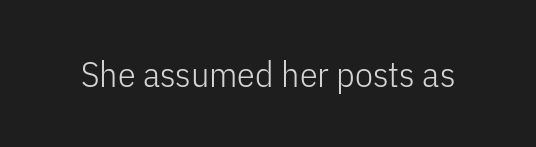
{"serif": "no", "italic": "no", "bold": "no", "weight": "light", "width": "condensed", "stroke_contrast": "low", "x_height": "medium", "monospaced": "no", "underline": "no", "letter_spacing": "normal", "letter_spacing_em": 0.0, "glyph_px": 36}
